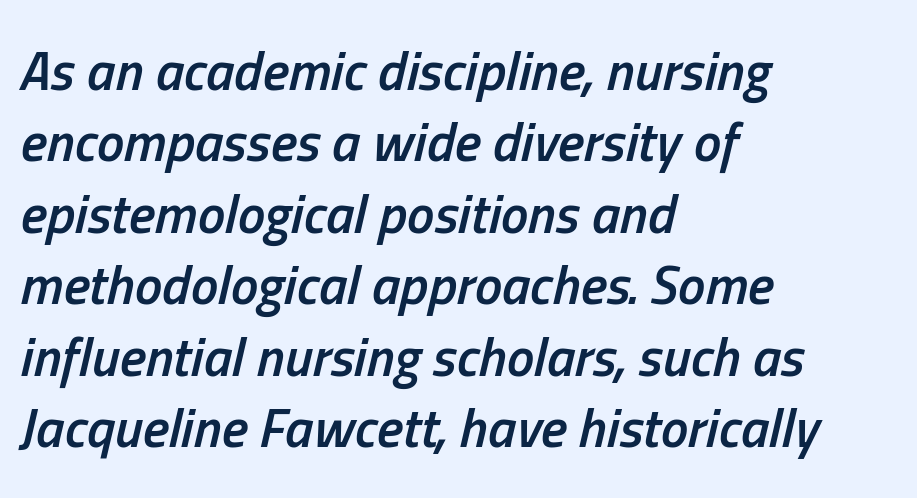
This sample has the flowing, uneven cadence of proportional lettering. One glance says typical: line gaps are just what's usual. Between one letter and the next there's only the usual sliver of space. No word sits above an underline. Italic? Definitely — the glyphs are oblique. Typographic density is moderately raised because the face is semibold.
